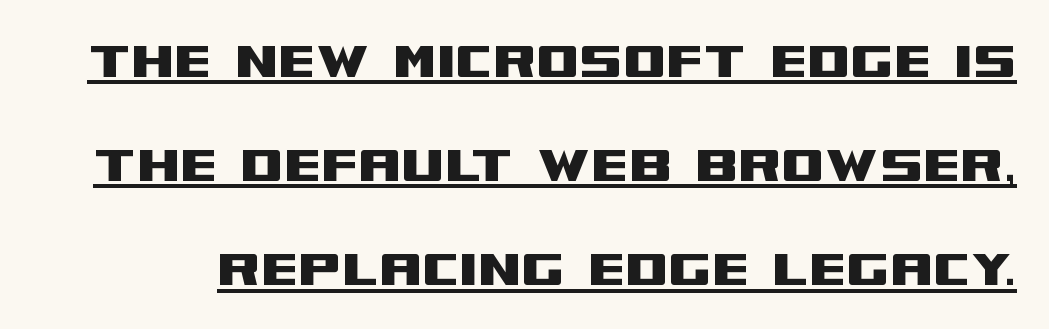
Q: Is the text italic (slanted)? A: No, it is upright.
Q: Is the typeface a serif or a sans-serif typeface? A: Sans-serif.
Q: Is the text underlined? A: Yes.
Q: Is the spacing between letters normal or unusually wide? A: Normal.
Q: Is the spacing between lines tight, normal or loose? A: Normal.
Q: Width (condensed, normal, or wide)? A: Wide.
Q: Stroke contrast? A: Medium.
Q: x-height? A: Large.
Q: Monospaced? A: No.
